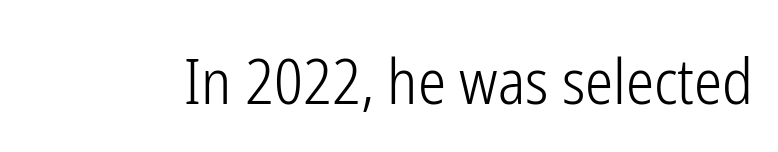
Proportional: the letters do not fall into vertical columns. I'd call this a sans setting — the letters go barefoot. Bold? No — there's no thickening of the strokes. Short note: letters normally spaced. This sample uses an upright cut, with every glyph sitting square on the baseline.
